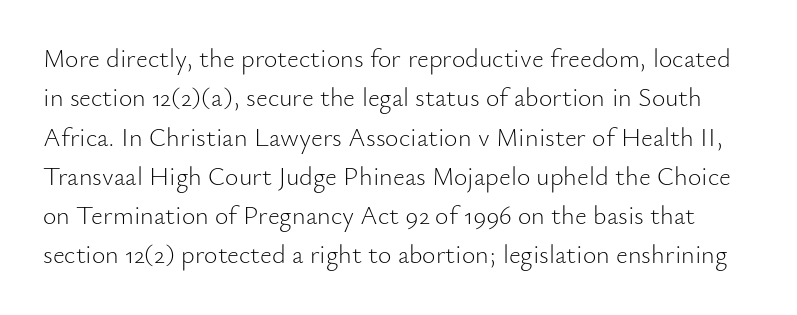
{"italic": "no", "bold": "no", "underline": "no", "line_spacing": "normal", "line_spacing_ratio": 1.51, "letter_spacing": "normal", "letter_spacing_em": 0.0, "glyph_px": 26}
